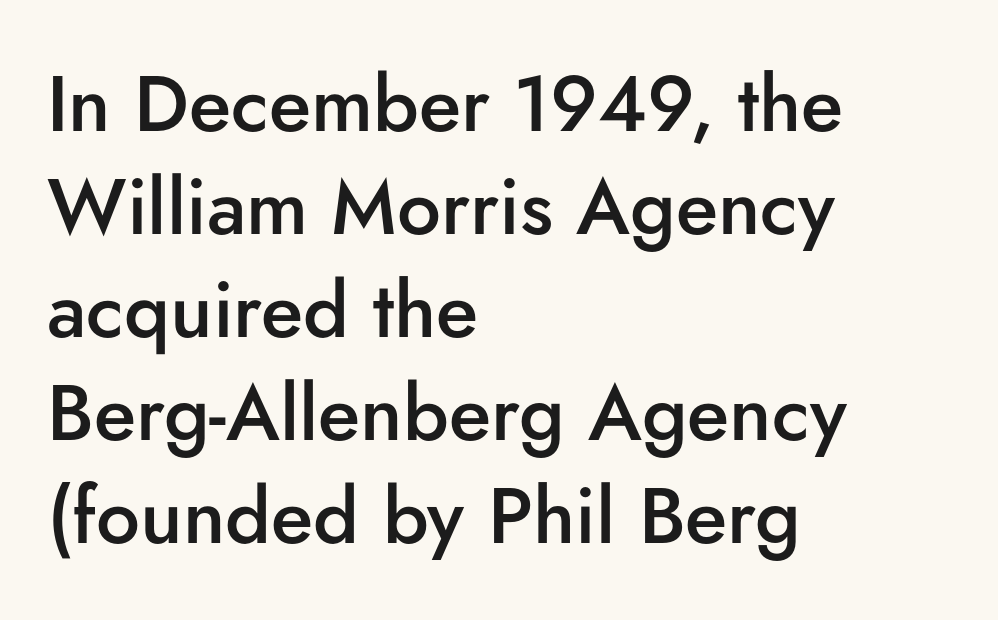
{"serif": "no", "italic": "no", "bold": "semi", "weight": "semibold", "width": "normal", "stroke_contrast": "low", "x_height": "small", "monospaced": "no", "underline": "no", "align": "left", "line_spacing": "normal", "line_spacing_ratio": 1.32, "letter_spacing": "normal", "letter_spacing_em": 0.0, "glyph_px": 78}
